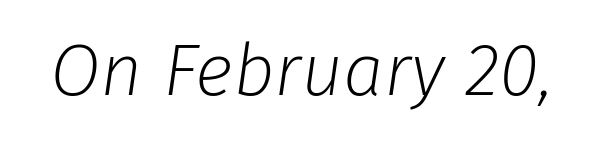
The image shows 73 px light type, italic (leaning right); set normal letter spacing, not underlined; low stroke contrast and a medium x-height.
